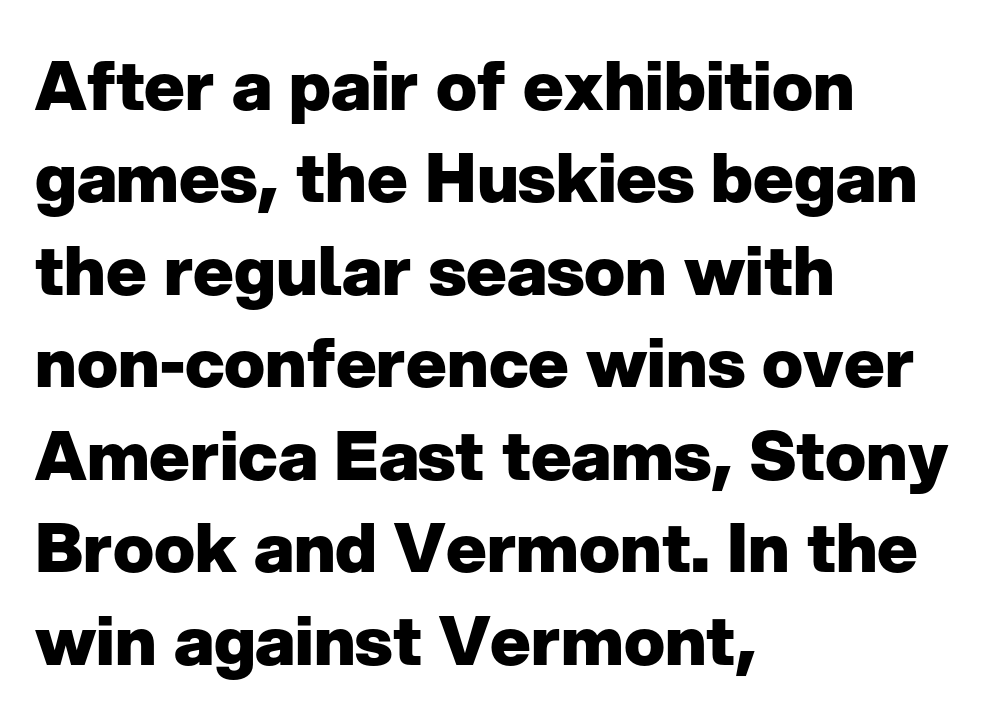
Q: Is the text bold? A: Yes.
Q: Is the text italic (slanted)? A: No, it is upright.
Q: Is the typeface a serif or a sans-serif typeface? A: Sans-serif.
Q: Is the text underlined? A: No.
Q: How is the paragraph aligned? A: Left-aligned.
Q: Is the spacing between letters normal or unusually wide? A: Normal.
Q: Is the spacing between lines tight, normal or loose? A: Normal.
Q: Width (condensed, normal, or wide)? A: Normal.
Q: Stroke contrast? A: Low.
Q: x-height? A: Medium.
Q: Monospaced? A: No.
